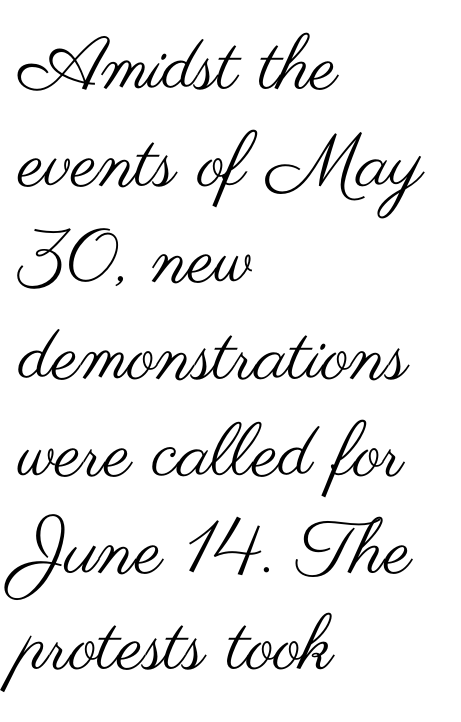
The image shows 75 px regular-weight, wide sans-serif type; set left-aligned, normal line spacing (1.29x), normal letter spacing, not underlined; medium stroke contrast and a small x-height.
